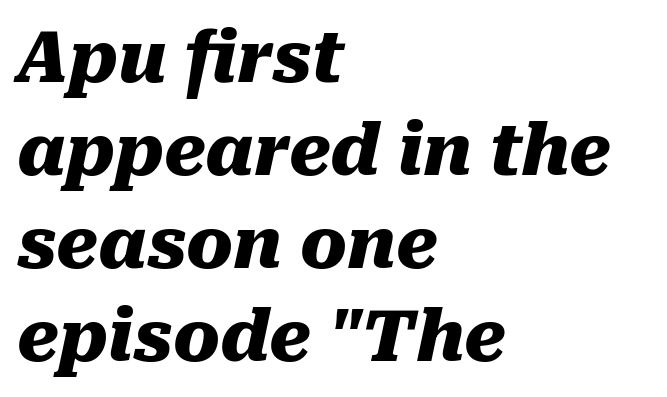
The image shows 70 px heavy type, italic (leaning right); set left-aligned, normal line spacing (1.33x), normal letter spacing, not underlined; medium stroke contrast and a medium x-height.
